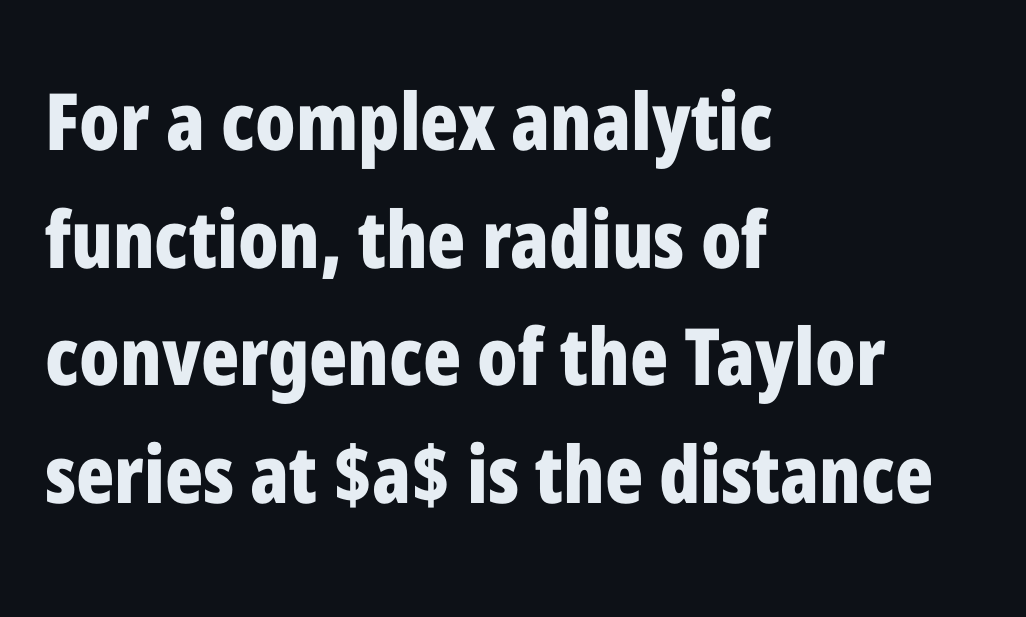
The image shows 79 px bold, condensed sans-serif type, upright; set left-aligned, normal line spacing (1.49x), normal letter spacing, not underlined; low stroke contrast and a medium x-height.
